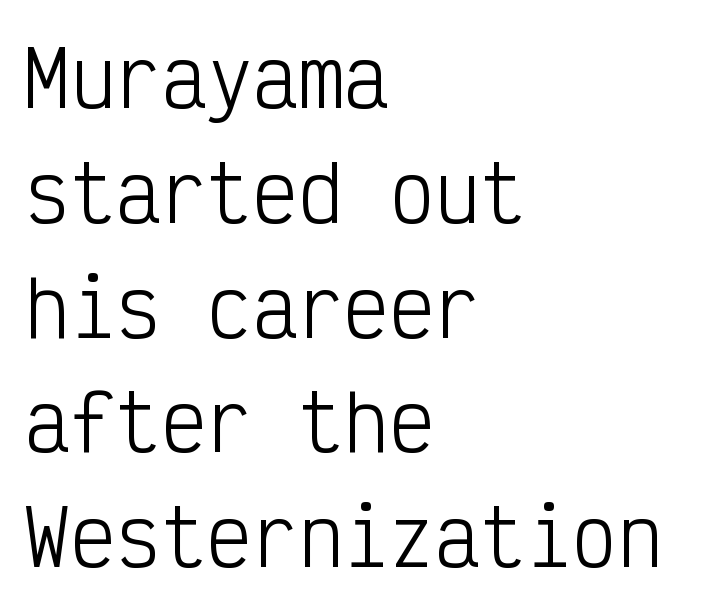
Stroke terminals: plain, sans-serif. Rows of type keep a routine distance in the vertical direction. Heaviness? Minimal to ordinary, like unemphasized prose. Each word holds together tightly as a unit, with standard inter-letter gaps. Rule under the text: the space is simply empty.
